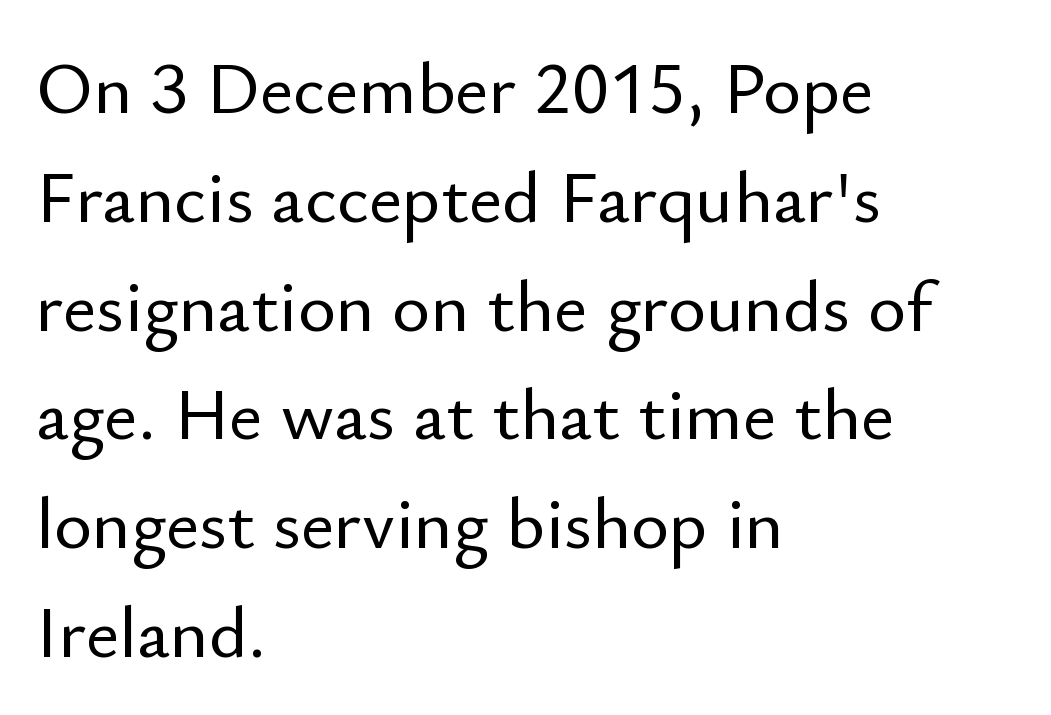
The image shows 73 px sans-serif type, upright; set left-aligned, normal line spacing (1.49x), normal letter spacing, not underlined; low stroke contrast and a small x-height.
